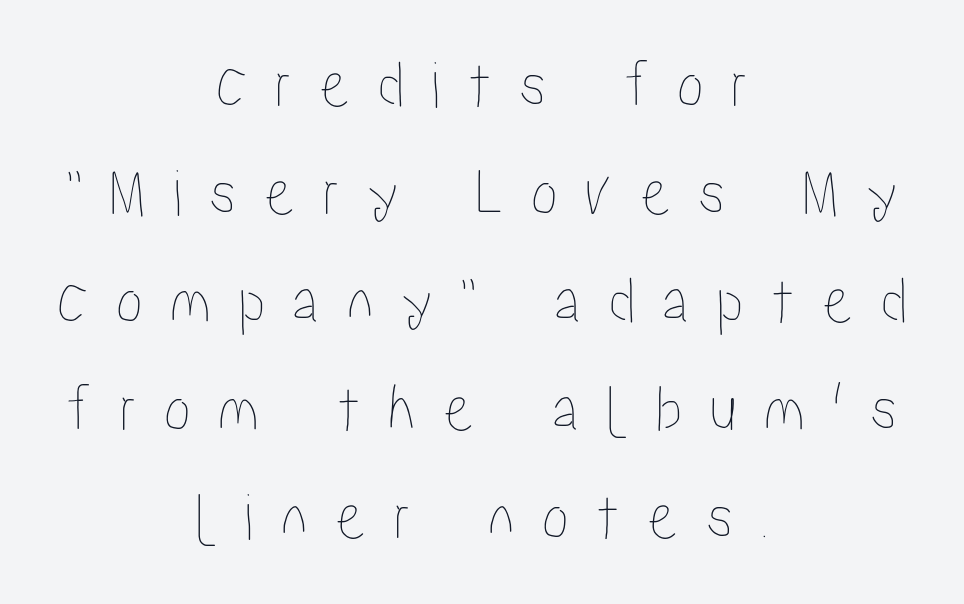
{"italic": "no", "width": "condensed", "stroke_contrast": "low", "x_height": "medium", "monospaced": "no", "underline": "no", "align": "center", "line_spacing": "normal", "line_spacing_ratio": 1.59, "letter_spacing": "wide", "letter_spacing_em": 0.4, "glyph_px": 68}
